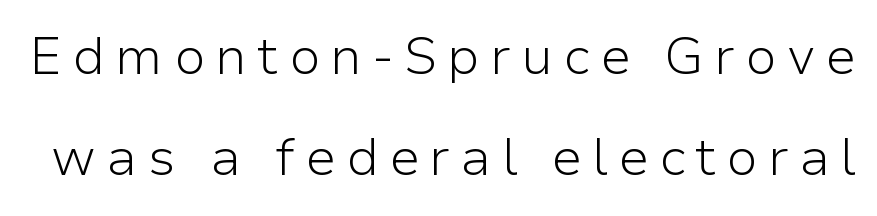
The image shows 52 px light sans-serif type, upright; set loose line spacing (1.95x), not underlined; low stroke contrast and a medium x-height.
